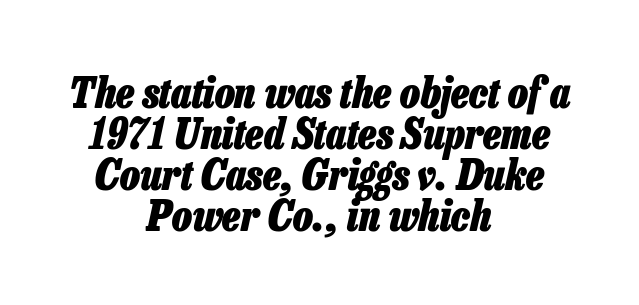
Q: Is the text bold? A: Yes.
Q: Is the text italic (slanted)? A: Yes, it leans right by about 13 degrees.
Q: Is the text underlined? A: No.
Q: How is the paragraph aligned? A: Centered.
Q: Is the spacing between letters normal or unusually wide? A: Normal.
Q: Is the spacing between lines tight, normal or loose? A: Tight.
Q: Width (condensed, normal, or wide)? A: Condensed.
Q: Stroke contrast? A: Low.
Q: x-height? A: Medium.
Q: Monospaced? A: No.
